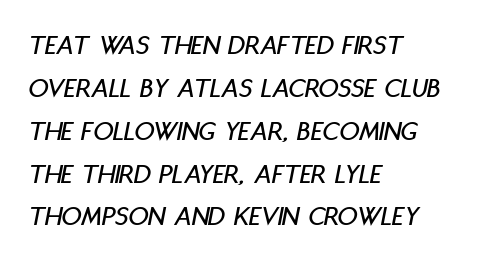
{"italic": "yes", "lean": "right", "slant_degrees": 11, "width": "condensed", "stroke_contrast": "low", "x_height": "large", "monospaced": "no", "underline": "no", "align": "left", "line_spacing": "normal", "line_spacing_ratio": 1.53, "letter_spacing": "normal", "letter_spacing_em": 0.0, "glyph_px": 28}
